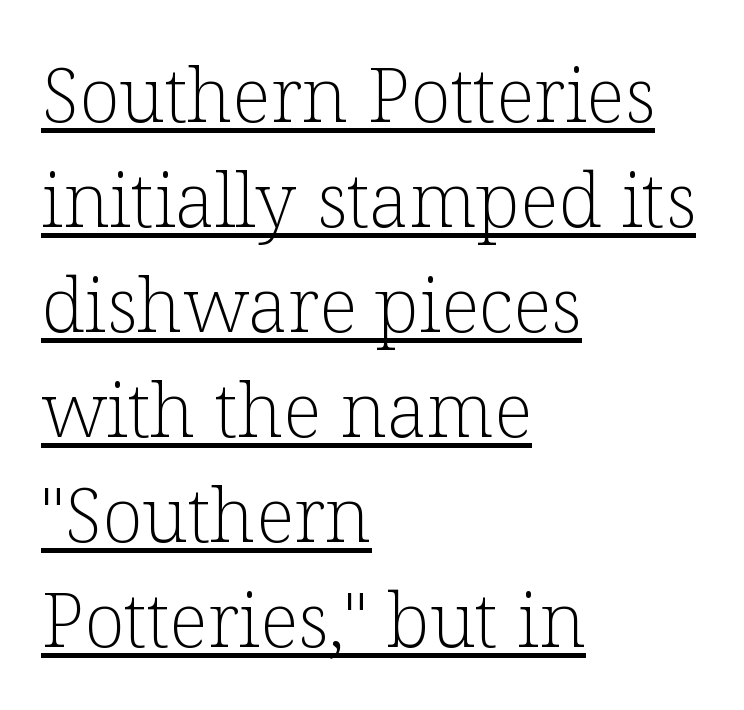
{"serif": "yes", "italic": "no", "bold": "no", "weight": "light", "width": "normal", "stroke_contrast": "low", "x_height": "medium", "monospaced": "no", "underline": "yes", "align": "left", "line_spacing": "normal", "line_spacing_ratio": 1.4, "letter_spacing": "normal", "letter_spacing_em": 0.0, "glyph_px": 75}
